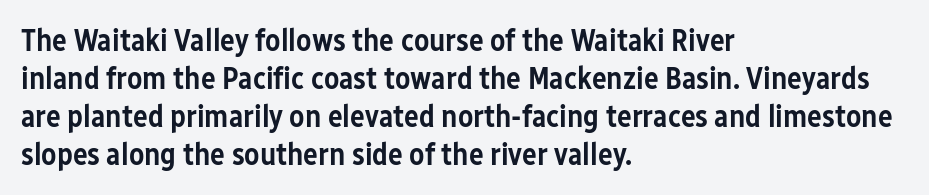
The image shows 31 px semibold, condensed sans-serif type, upright; set left-aligned, line spacing 1.23x, normal letter spacing, not underlined; low stroke contrast and a medium x-height.
